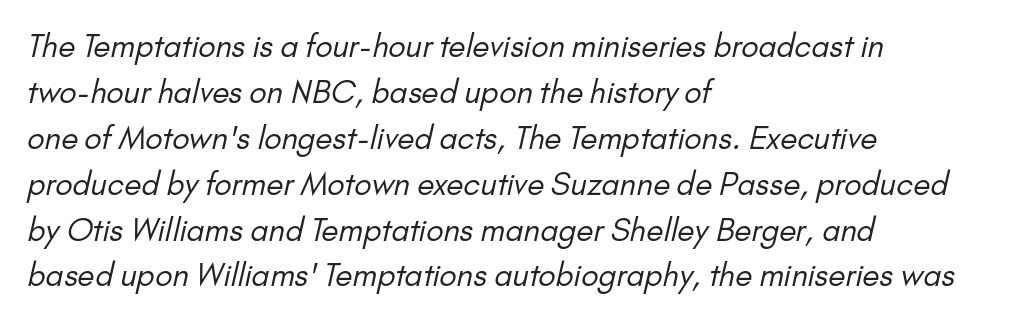
Q: Is the text bold? A: No.
Q: Is the typeface a serif or a sans-serif typeface? A: Sans-serif.
Q: Is the text underlined? A: No.
Q: How is the paragraph aligned? A: Left-aligned.
Q: Is the spacing between letters normal or unusually wide? A: Normal.
Q: Is the spacing between lines tight, normal or loose? A: Normal.
Q: Width (condensed, normal, or wide)? A: Normal.
Q: Stroke contrast? A: Low.
Q: x-height? A: Small.
Q: Monospaced? A: No.
